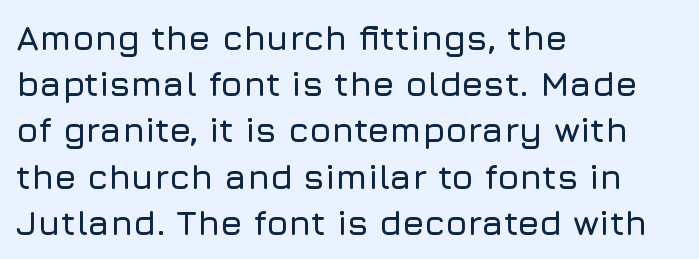
No extra tracking has been applied to these lines. Each letter's strokes conclude bluntly, with no projecting serifs. Any mark beneath the type? The region is blank. Looks like regular typesetting: each glyph gets only the width it needs. Short and long lines alike share a common starting point at left. In terms of posture, this sample is upright.
